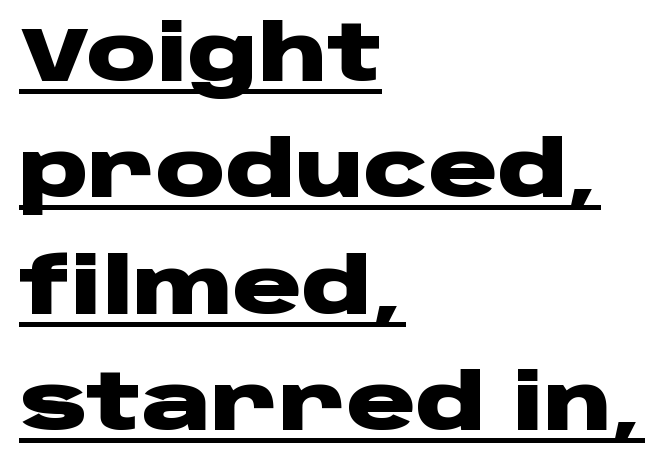
Q: Is the text bold? A: Yes.
Q: Is the text italic (slanted)? A: No, it is upright.
Q: Is the typeface a serif or a sans-serif typeface? A: Sans-serif.
Q: Is the text underlined? A: Yes.
Q: How is the paragraph aligned? A: Left-aligned.
Q: Is the spacing between letters normal or unusually wide? A: Normal.
Q: Is the spacing between lines tight, normal or loose? A: Normal.
Q: Width (condensed, normal, or wide)? A: Wide.
Q: Stroke contrast? A: Low.
Q: x-height? A: Large.
Q: Monospaced? A: No.
